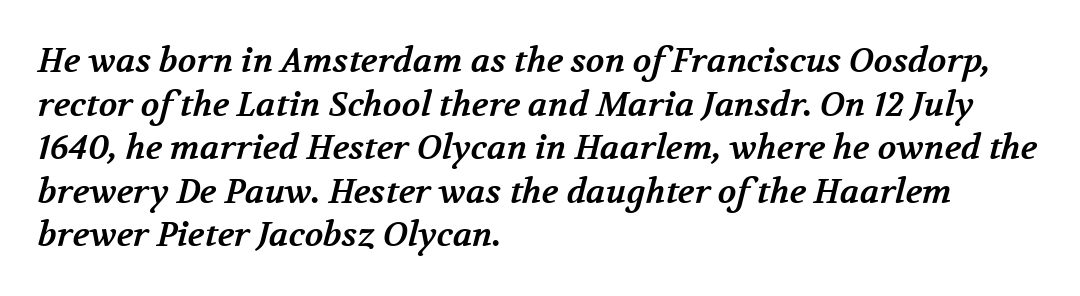
The image shows 34 px bold serif type; set left-aligned, normal line spacing (1.28x), normal letter spacing, not underlined; medium stroke contrast and a medium x-height.
